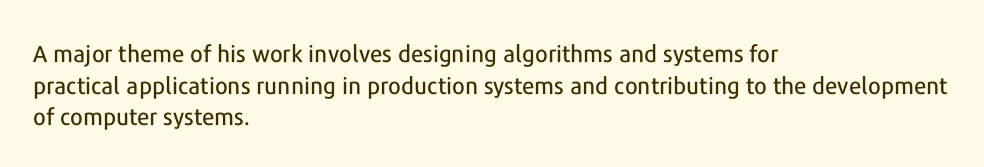
{"italic": "no", "underline": "no", "align": "left", "line_spacing": "normal", "line_spacing_ratio": 1.37, "letter_spacing": "normal", "letter_spacing_em": 0.0, "glyph_px": 23}
